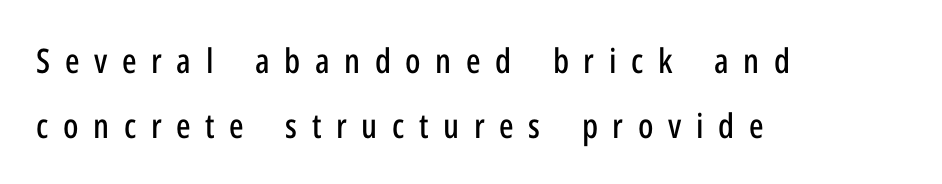
The image shows 34 px condensed sans-serif type, upright; set left-aligned, loose line spacing (1.9x), unusually wide letter spacing (+0.43 em), not underlined; low stroke contrast and a medium x-height.
